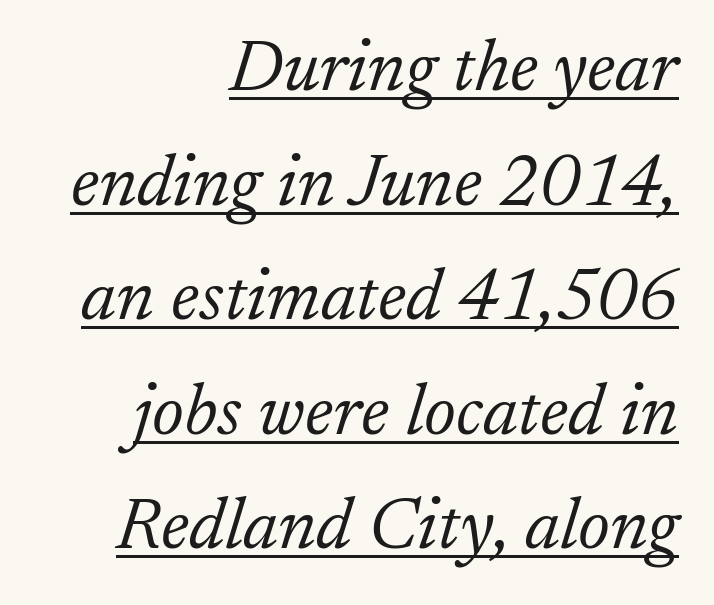
{"serif": "yes", "italic": "yes", "lean": "right", "slant_degrees": 17, "bold": "no", "weight": "light", "width": "normal", "stroke_contrast": "low", "x_height": "small", "monospaced": "no", "underline": "yes", "align": "right", "line_spacing": "normal", "line_spacing_ratio": 1.57, "letter_spacing": "normal", "letter_spacing_em": 0.0, "glyph_px": 73}
